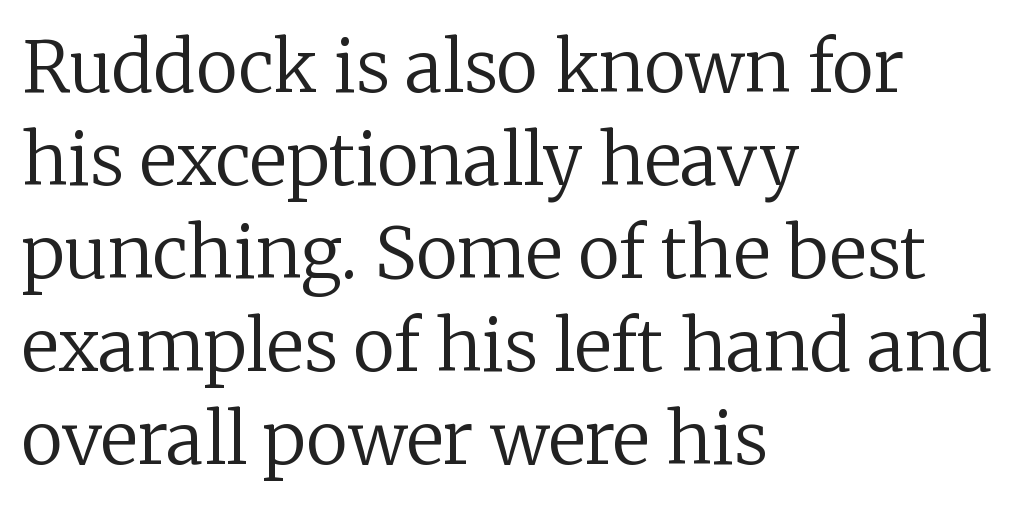
Q: Is the text bold? A: No.
Q: Is the text italic (slanted)? A: No, it is upright.
Q: Is the typeface a serif or a sans-serif typeface? A: Serif.
Q: Is the text underlined? A: No.
Q: How is the paragraph aligned? A: Left-aligned.
Q: Is the spacing between letters normal or unusually wide? A: Normal.
Q: Is the spacing between lines tight, normal or loose? A: Normal.
Q: Width (condensed, normal, or wide)? A: Normal.
Q: Stroke contrast? A: Low.
Q: x-height? A: Medium.
Q: Monospaced? A: No.
